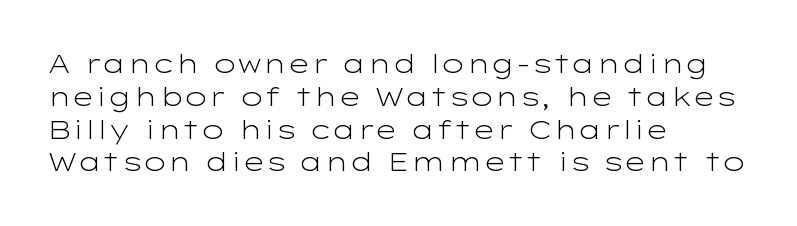
{"italic": "no", "bold": "no", "underline": "no", "align": "left", "line_spacing": "normal", "line_spacing_ratio": 1.26, "letter_spacing": "normal", "letter_spacing_em": 0.0, "glyph_px": 26}
